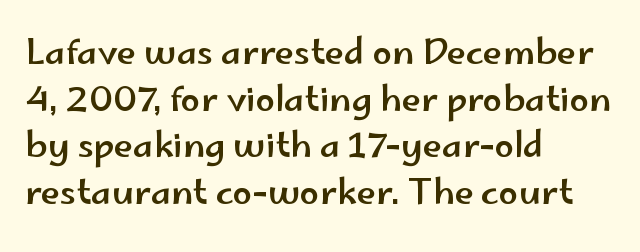
The image shows 35 px wide sans-serif type, upright; set left-aligned, normal line spacing (1.33x), normal letter spacing, not underlined; low stroke contrast and a small x-height.
